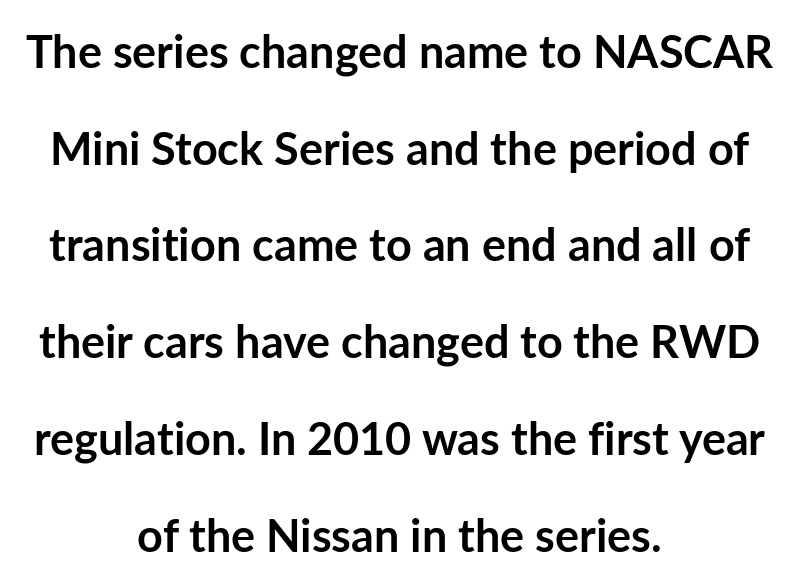
Q: Is the text bold? A: Yes.
Q: Is the text italic (slanted)? A: No, it is upright.
Q: Is the typeface a serif or a sans-serif typeface? A: Sans-serif.
Q: Is the text underlined? A: No.
Q: How is the paragraph aligned? A: Centered.
Q: Is the spacing between letters normal or unusually wide? A: Normal.
Q: Is the spacing between lines tight, normal or loose? A: Loose.
Q: Width (condensed, normal, or wide)? A: Normal.
Q: Stroke contrast? A: Low.
Q: x-height? A: Medium.
Q: Monospaced? A: No.
